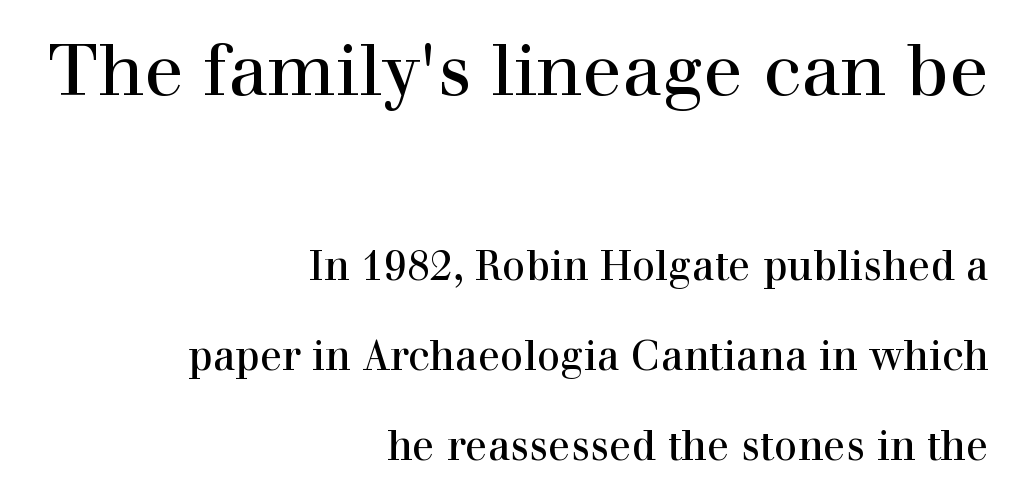
Widely set lines give the paragraph a tall, airy silhouette. The string is rendered with underlining switched off. Small tapered or slab feet sit at the stroke ends, so this counts as serif. The letters in the upper block stand taller than those in the block below.
